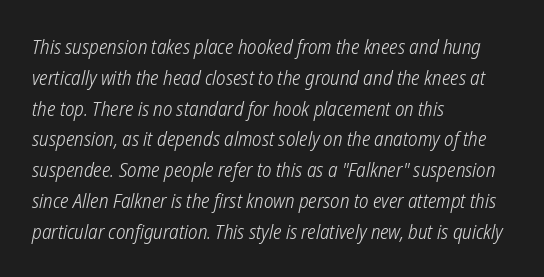
{"bold": "no", "underline": "no", "align": "left", "line_spacing": "normal", "line_spacing_ratio": 1.54, "letter_spacing": "normal", "letter_spacing_em": 0.0, "glyph_px": 20}
